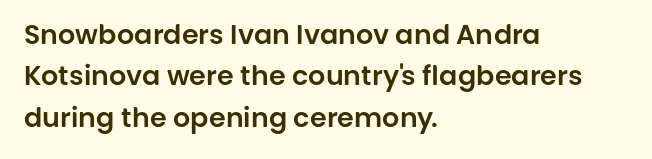
Q: Is the text italic (slanted)? A: No, it is upright.
Q: Is the text underlined? A: No.
Q: How is the paragraph aligned? A: Left-aligned.
Q: Is the spacing between letters normal or unusually wide? A: Normal.
Q: Is the spacing between lines tight, normal or loose? A: Normal.
